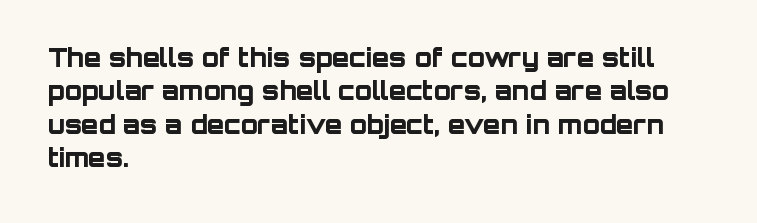
Q: Is the text bold? A: Yes.
Q: Is the text italic (slanted)? A: No, it is upright.
Q: Is the text underlined? A: No.
Q: How is the paragraph aligned? A: Left-aligned.
Q: Is the spacing between letters normal or unusually wide? A: Normal.
Q: Is the spacing between lines tight, normal or loose? A: Normal.
